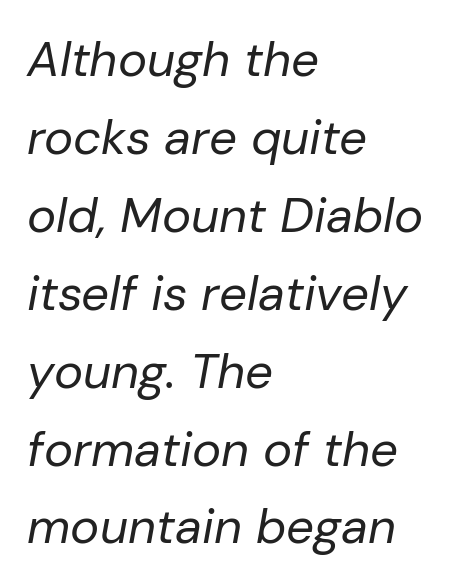
Here the glyphs are tracked normally, forming tight word shapes. Vertical spacing — default. The area under the type is left untouched. Spacing verdict: proportional, widths tailored to each character. Stems here are at most as thick as an everyday book face.
